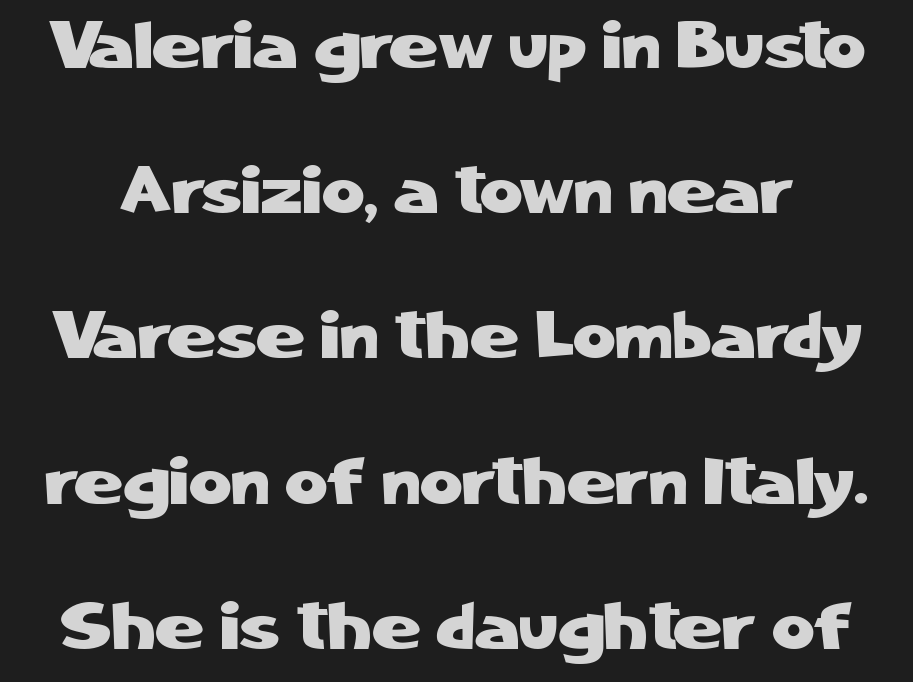
Q: Is the text italic (slanted)? A: No, it is upright.
Q: Is the typeface a serif or a sans-serif typeface? A: Sans-serif.
Q: Is the text underlined? A: No.
Q: Is the spacing between letters normal or unusually wide? A: Normal.
Q: Is the spacing between lines tight, normal or loose? A: Loose.
Q: Width (condensed, normal, or wide)? A: Normal.
Q: Stroke contrast? A: Low.
Q: x-height? A: Medium.
Q: Monospaced? A: No.
